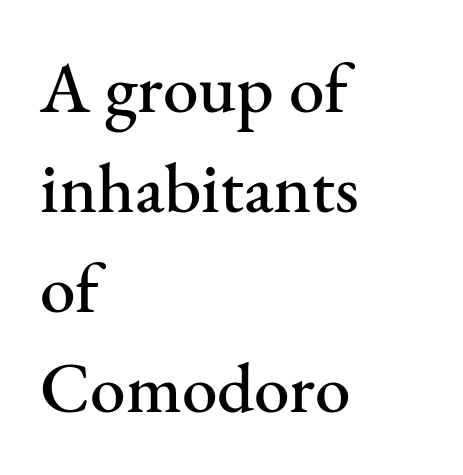
Q: Is the text italic (slanted)? A: No, it is upright.
Q: Is the typeface a serif or a sans-serif typeface? A: Serif.
Q: Is the text underlined? A: No.
Q: How is the paragraph aligned? A: Left-aligned.
Q: Is the spacing between letters normal or unusually wide? A: Normal.
Q: Is the spacing between lines tight, normal or loose? A: Normal.
Q: Width (condensed, normal, or wide)? A: Normal.
Q: Stroke contrast? A: Medium.
Q: x-height? A: Small.
Q: Monospaced? A: No.
